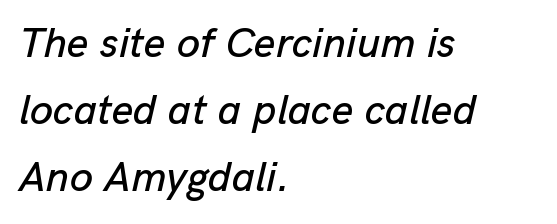
The image shows 42 px text type, italic (leaning right); set left-aligned, normal line spacing (1.6x), normal letter spacing, not underlined; low stroke contrast and a medium x-height.
